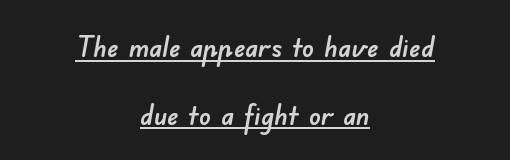
{"serif": "no", "width": "normal", "stroke_contrast": "low", "x_height": "small", "monospaced": "no", "underline": "yes", "align": "center", "line_spacing": "loose", "line_spacing_ratio": 2.34, "letter_spacing": "normal", "letter_spacing_em": 0.0, "glyph_px": 29}
